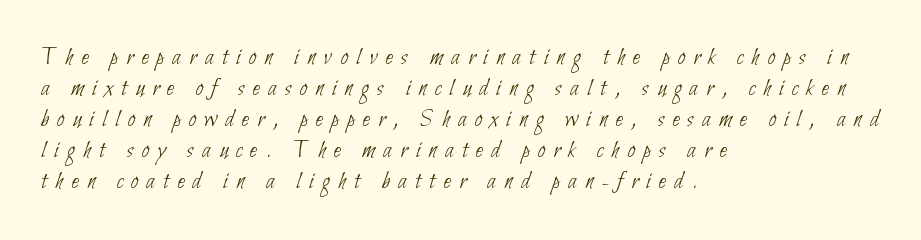
{"bold": "no", "underline": "no", "align": "left", "line_spacing_ratio": 1.19, "letter_spacing": "wide", "letter_spacing_em": 0.32, "glyph_px": 26}
